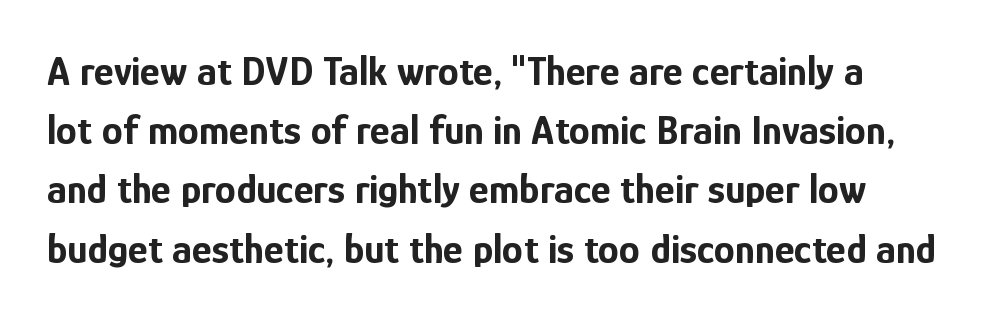
The image shows 42 px bold, condensed sans-serif type, upright; set normal line spacing (1.41x), normal letter spacing, not underlined; low stroke contrast and a medium x-height.
